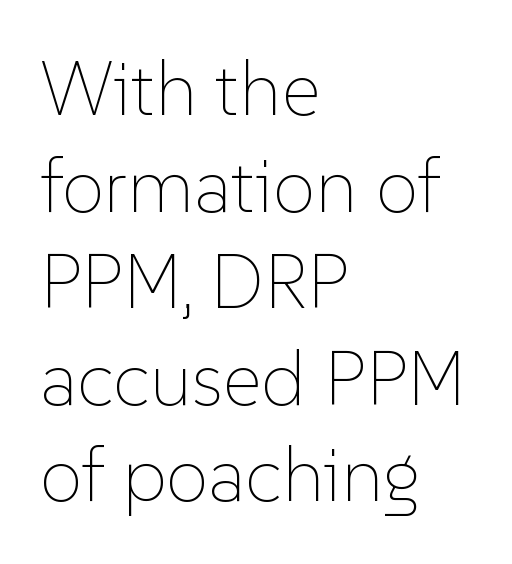
{"italic": "no", "bold": "no", "weight": "thin", "width": "normal", "stroke_contrast": "low", "x_height": "medium", "monospaced": "no", "underline": "no", "align": "left", "line_spacing": "normal", "line_spacing_ratio": 1.27, "letter_spacing": "normal", "letter_spacing_em": 0.0, "glyph_px": 76}
